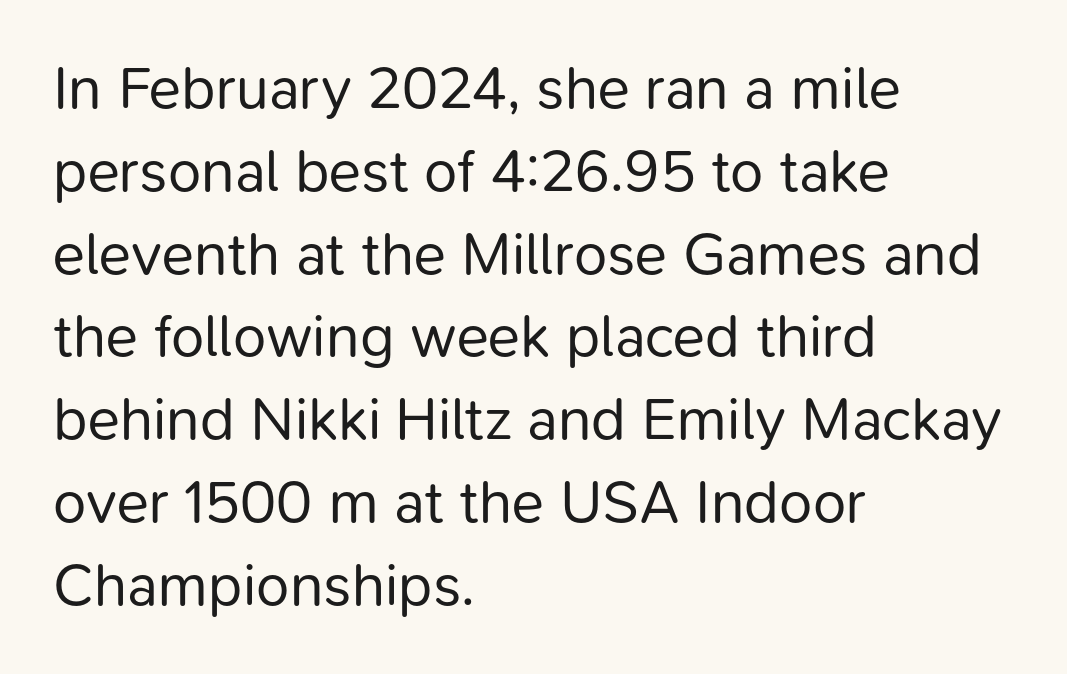
Note the varied advance widths — an 'i' is clearly narrower than an 'm'. Stems here are at most as thick as an everyday book face. The line texture is even and compact thanks to regular tracking. Compared with a centered layout, this one pins lines to the left instead. The passage shown is typeset with a sans-serif family.
